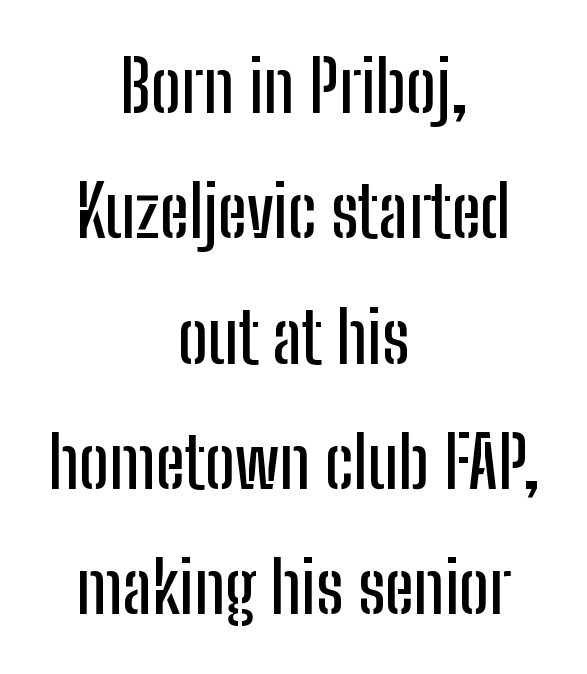
Q: Is the text italic (slanted)? A: No, it is upright.
Q: Is the typeface a serif or a sans-serif typeface? A: Sans-serif.
Q: Is the text underlined? A: No.
Q: How is the paragraph aligned? A: Centered.
Q: Is the spacing between letters normal or unusually wide? A: Normal.
Q: Width (condensed, normal, or wide)? A: Condensed.
Q: Stroke contrast? A: Low.
Q: x-height? A: Medium.
Q: Monospaced? A: No.
